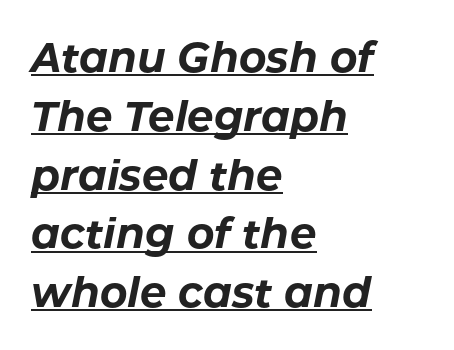
{"italic": "yes", "lean": "right", "slant_degrees": 11, "bold": "yes", "weight": "bold", "width": "normal", "stroke_contrast": "low", "x_height": "medium", "monospaced": "no", "underline": "yes", "align": "left", "line_spacing": "normal", "line_spacing_ratio": 1.4, "letter_spacing": "normal", "letter_spacing_em": 0.0, "glyph_px": 42}
